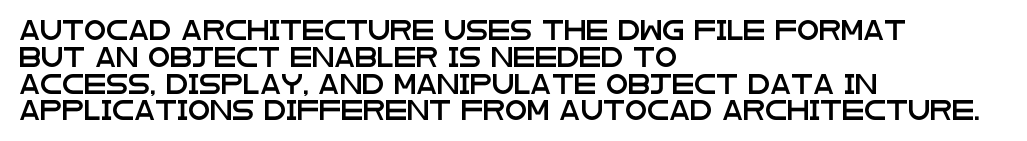
Q: Is the text italic (slanted)? A: No, it is upright.
Q: Is the text underlined? A: No.
Q: How is the paragraph aligned? A: Left-aligned.
Q: Is the spacing between letters normal or unusually wide? A: Normal.
Q: Is the spacing between lines tight, normal or loose? A: Normal.
